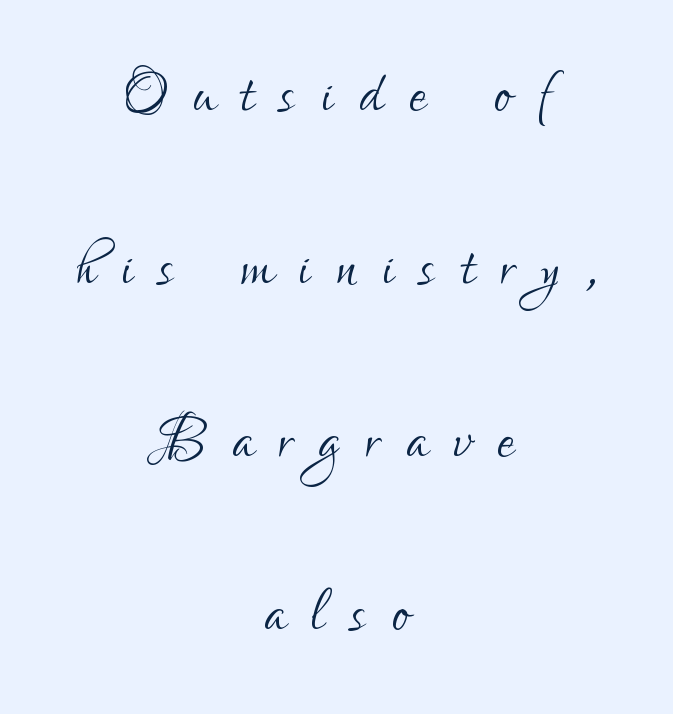
{"serif": "no", "bold": "no", "weight": "light", "width": "condensed", "stroke_contrast": "low", "x_height": "small", "monospaced": "no", "underline": "no", "align": "center", "line_spacing": "loose", "line_spacing_ratio": 2.19, "letter_spacing": "wide", "letter_spacing_em": 0.33, "glyph_px": 79}
